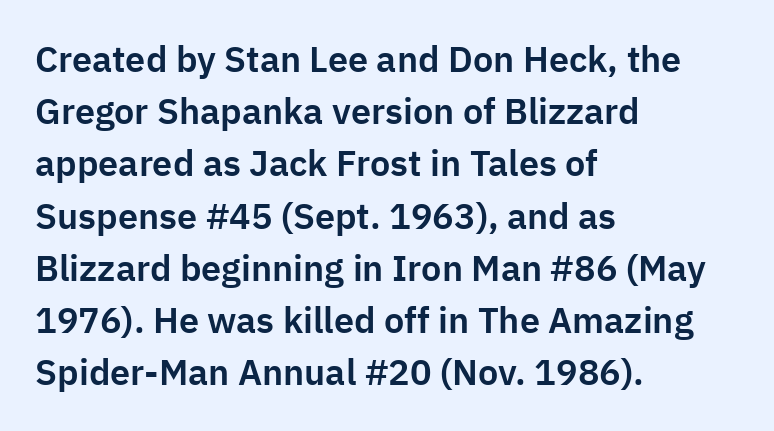
{"serif": "no", "italic": "no", "width": "normal", "stroke_contrast": "low", "x_height": "medium", "monospaced": "no", "underline": "no", "align": "left", "line_spacing": "normal", "line_spacing_ratio": 1.45, "letter_spacing": "normal", "letter_spacing_em": 0.0, "glyph_px": 36}
